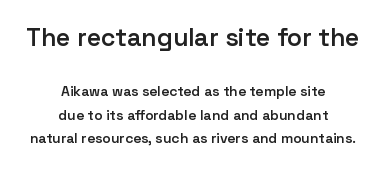
The image shows 25 px text type, upright; set centered, normal line spacing (1.66x), normal letter spacing, not underlined; the first (top) block is 1.79x larger.
